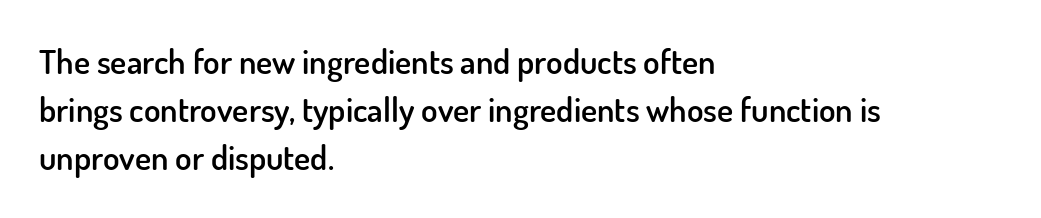
The lettering stays uniformly vertical, giving the passage a roman look. Reading down the block, your eye returns to a fixed left position each line. The face used here is a semibold: visibly heavier than regular, lighter than bold. Leading matches the norm, producing a regular column. The font family rendered here belongs to the sans-serif group. Each letter keeps its own natural width here, so spacing adapts to shape.
